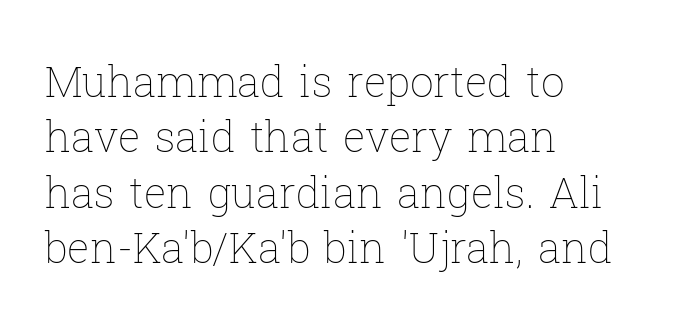
The image shows 42 px thin type, upright; set left-aligned, normal line spacing (1.32x), normal letter spacing, not underlined; low stroke contrast and a medium x-height.
